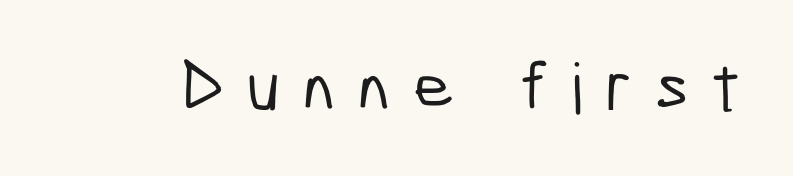
Q: Is the typeface a serif or a sans-serif typeface? A: Sans-serif.
Q: Is the text underlined? A: No.
Q: Is the spacing between letters normal or unusually wide? A: Unusually wide.
Q: Width (condensed, normal, or wide)? A: Condensed.
Q: Stroke contrast? A: Low.
Q: x-height? A: Medium.
Q: Monospaced? A: No.
